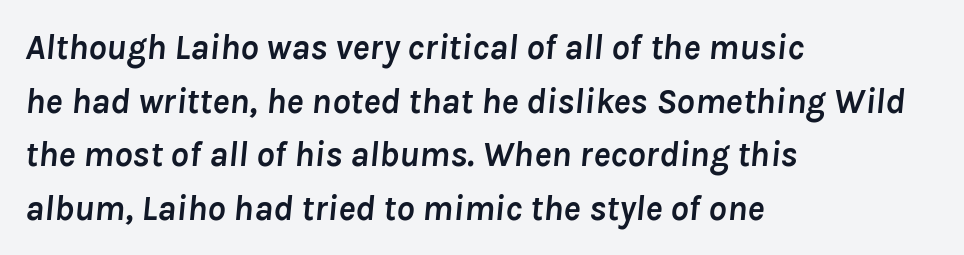
The image shows 36 px semibold type, italic (leaning right); set left-aligned, normal line spacing (1.49x), normal letter spacing, not underlined; low stroke contrast and a medium x-height.
